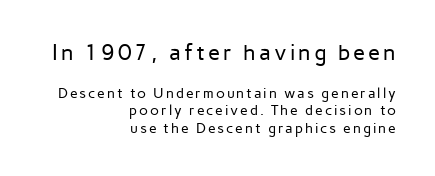
The image shows 22 px text type, upright; set right-aligned, line spacing 1.24x, not underlined; the first (top) block is 1.57x larger.
